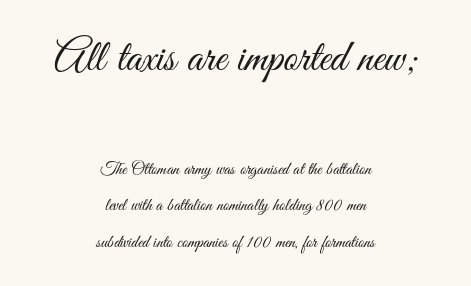
The image shows 45 px light, condensed sans-serif type; set centered, loose line spacing (2.02x), normal letter spacing, not underlined; the first (top) block is 2.5x larger; medium stroke contrast and a small x-height.
